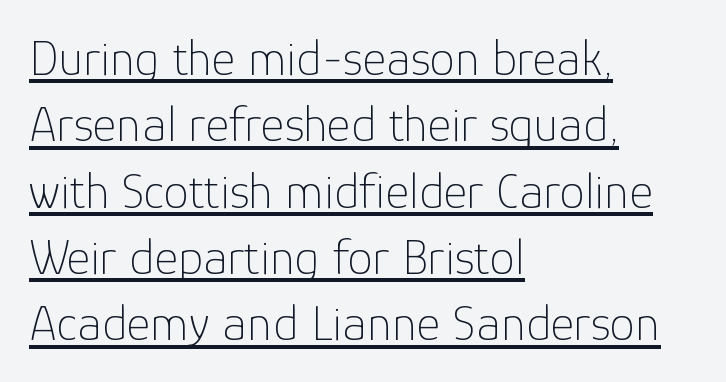
{"serif": "no", "italic": "no", "bold": "no", "weight": "thin", "width": "normal", "stroke_contrast": "low", "x_height": "medium", "monospaced": "no", "underline": "yes", "align": "left", "line_spacing": "normal", "line_spacing_ratio": 1.3, "letter_spacing": "normal", "letter_spacing_em": 0.0, "glyph_px": 51}
